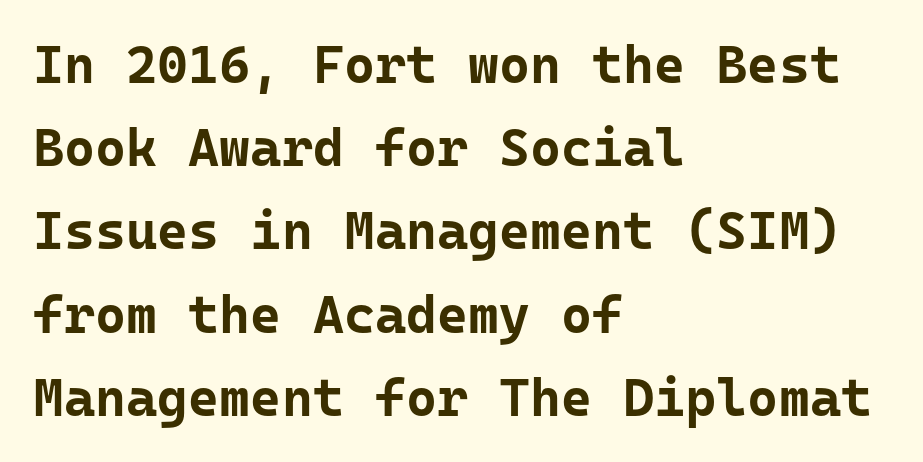
The image shows 53 px bold sans-serif type, upright, monospaced; set left-aligned, normal line spacing (1.57x), normal letter spacing, not underlined; low stroke contrast and a medium x-height.
